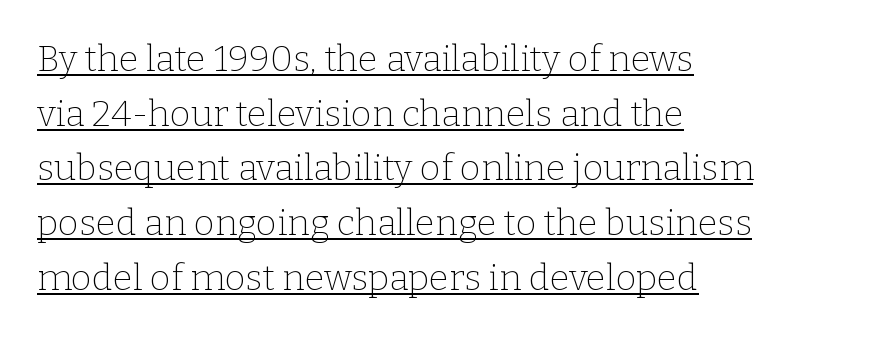
Q: Is the text bold? A: No.
Q: Is the text italic (slanted)? A: No, it is upright.
Q: Is the typeface a serif or a sans-serif typeface? A: Serif.
Q: Is the text underlined? A: Yes.
Q: How is the paragraph aligned? A: Left-aligned.
Q: Is the spacing between letters normal or unusually wide? A: Normal.
Q: Is the spacing between lines tight, normal or loose? A: Normal.
Q: Width (condensed, normal, or wide)? A: Normal.
Q: Stroke contrast? A: Low.
Q: x-height? A: Medium.
Q: Monospaced? A: No.
